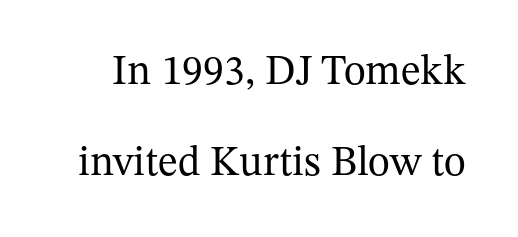
The image shows 42 px regular-weight serif type, upright; set loose line spacing (2.16x), normal letter spacing, not underlined; medium stroke contrast and a medium x-height.
